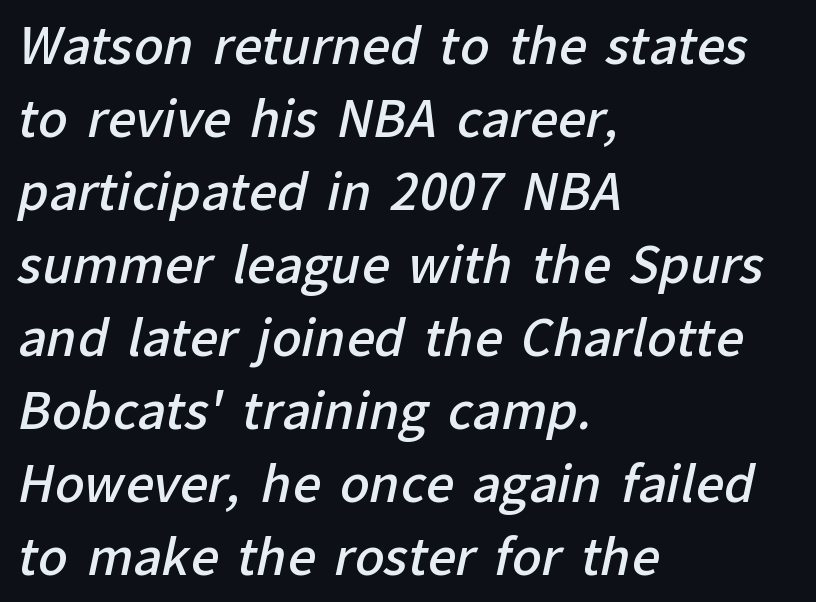
Anything drawn beneath the words? Only blank space. This is moderately heavy type, rendered in semibold. There is no visible air inserted between adjacent glyphs. Rows of type keep a routine distance in the vertical direction. Unlike a traditional serif, this face leaves its strokes unadorned.
